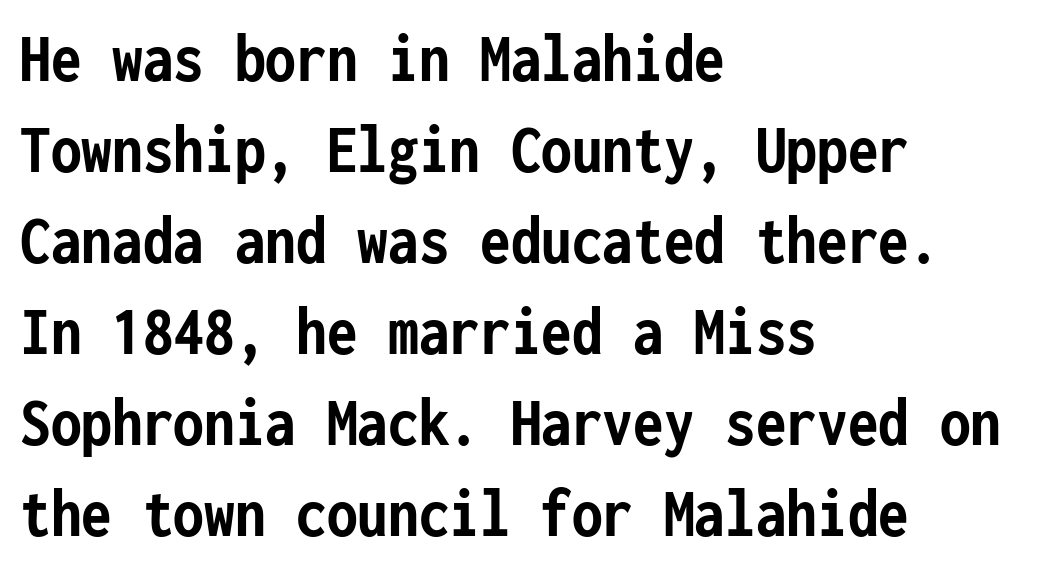
Descenders hang freely into open space. The horizontal fit of the characters is conventional and even. Compared with typical paragraphs, the rows here are spaced about the same. Fixed-width glyphs throughout — classic coding-font behaviour.
